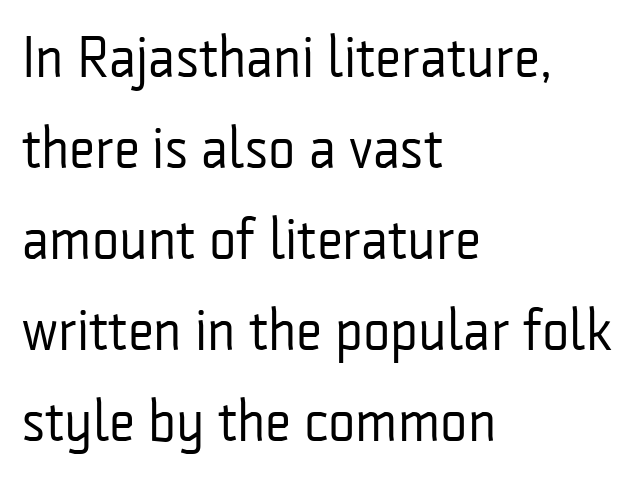
{"serif": "no", "italic": "no", "bold": "no", "weight": "regular", "width": "condensed", "stroke_contrast": "low", "x_height": "medium", "monospaced": "no", "underline": "no", "align": "left", "line_spacing": "normal", "line_spacing_ratio": 1.57, "letter_spacing": "normal", "letter_spacing_em": 0.0, "glyph_px": 58}
